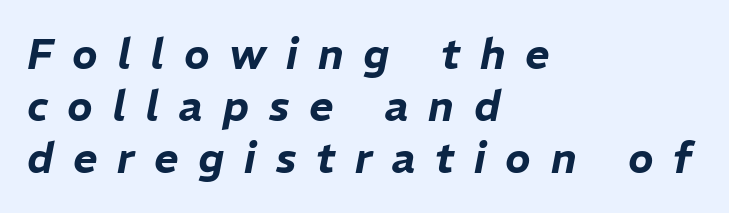
{"italic": "yes", "lean": "right", "slant_degrees": 11, "width": "normal", "stroke_contrast": "low", "x_height": "medium", "monospaced": "no", "underline": "no", "align": "left", "line_spacing_ratio": 1.24, "letter_spacing": "wide", "letter_spacing_em": 0.47, "glyph_px": 42}
